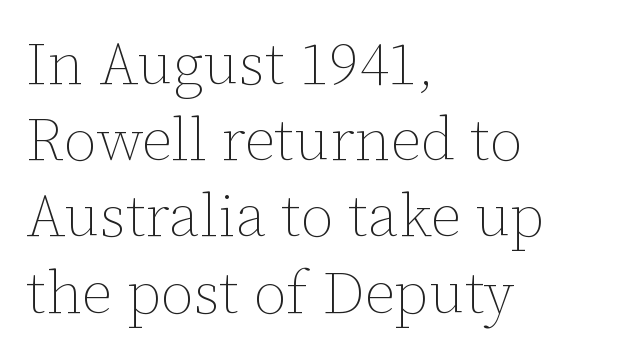
{"italic": "no", "bold": "no", "weight": "thin", "width": "normal", "stroke_contrast": "low", "x_height": "medium", "monospaced": "no", "underline": "no", "align": "left", "line_spacing": "normal", "line_spacing_ratio": 1.27, "letter_spacing": "normal", "letter_spacing_em": 0.0, "glyph_px": 60}
